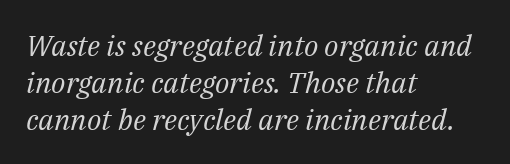
Q: Is the text bold? A: No.
Q: Is the text italic (slanted)? A: Yes, it leans right by about 14 degrees.
Q: Is the typeface a serif or a sans-serif typeface? A: Serif.
Q: Is the text underlined? A: No.
Q: How is the paragraph aligned? A: Left-aligned.
Q: Is the spacing between letters normal or unusually wide? A: Normal.
Q: Is the spacing between lines tight, normal or loose? A: Normal.
Q: Width (condensed, normal, or wide)? A: Normal.
Q: Stroke contrast? A: Medium.
Q: x-height? A: Medium.
Q: Monospaced? A: No.
